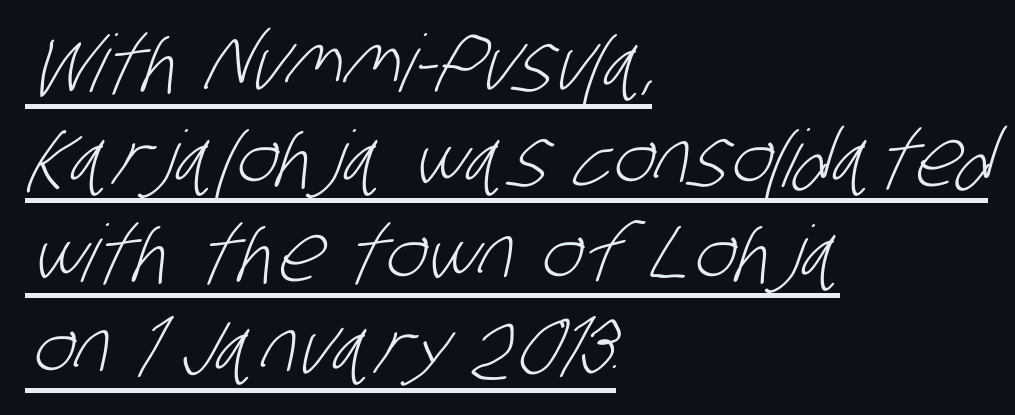
Q: Is the text bold? A: No.
Q: Is the typeface a serif or a sans-serif typeface? A: Sans-serif.
Q: Is the text underlined? A: Yes.
Q: How is the paragraph aligned? A: Left-aligned.
Q: Is the spacing between letters normal or unusually wide? A: Normal.
Q: Width (condensed, normal, or wide)? A: Condensed.
Q: Stroke contrast? A: Low.
Q: x-height? A: Large.
Q: Monospaced? A: No.
